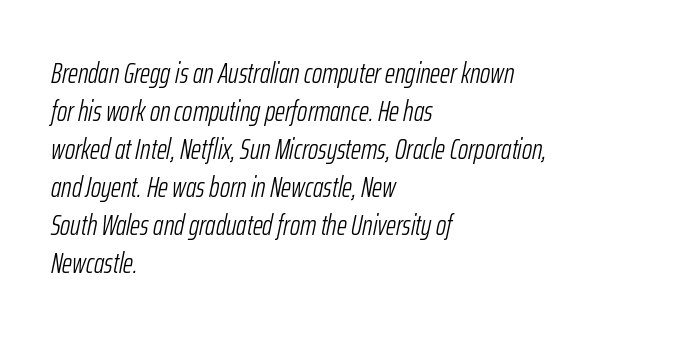
Q: Is the text bold? A: No.
Q: Is the text italic (slanted)? A: Yes, it leans right by about 12 degrees.
Q: Is the text underlined? A: No.
Q: How is the paragraph aligned? A: Left-aligned.
Q: Is the spacing between letters normal or unusually wide? A: Normal.
Q: Is the spacing between lines tight, normal or loose? A: Normal.
Q: Width (condensed, normal, or wide)? A: Condensed.
Q: Stroke contrast? A: Low.
Q: x-height? A: Medium.
Q: Monospaced? A: No.
